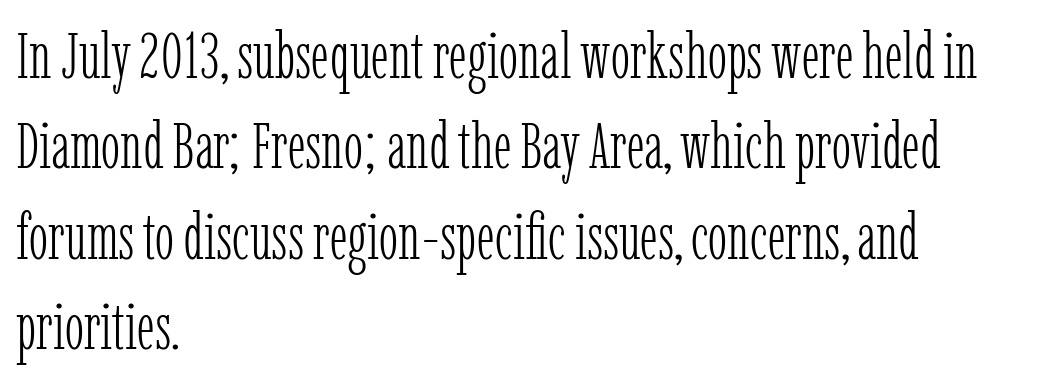
Compared with a typical body face, this is equally light or lighter still. Yep, those are serifs on the letters. Decoration check: the copy has no underline. The letters advance in unequal steps, a hallmark of proportional type. The typography opts for an upright posture over an oblique one.
